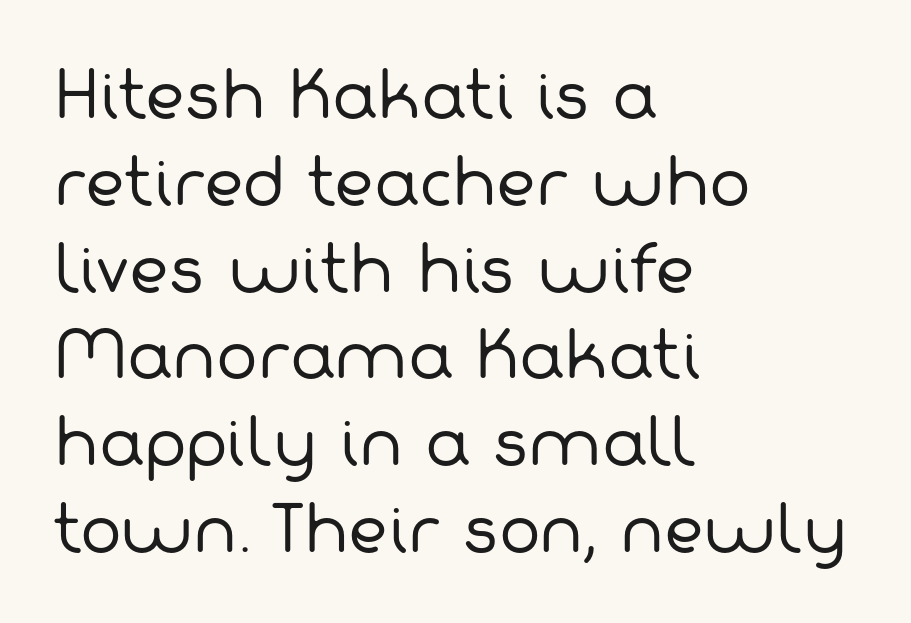
Q: Is the text bold? A: No.
Q: Is the typeface a serif or a sans-serif typeface? A: Sans-serif.
Q: Is the text underlined? A: No.
Q: How is the paragraph aligned? A: Left-aligned.
Q: Is the spacing between letters normal or unusually wide? A: Normal.
Q: Is the spacing between lines tight, normal or loose? A: Normal.
Q: Width (condensed, normal, or wide)? A: Normal.
Q: Stroke contrast? A: Low.
Q: x-height? A: Medium.
Q: Monospaced? A: No.
